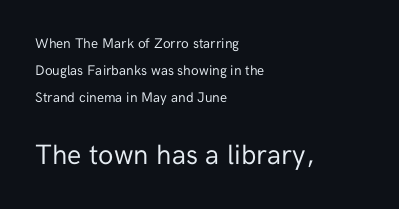
Stroke terminals: plain, sans-serif. Quick note: underline off. Short note: letters normally spaced. Note the varied advance widths — an 'i' is clearly narrower than an 'm'. Which of the two is more prominent by size? The second, at the bottom. The cut favours lightness, reaching ordinary text weight at its darkest.
